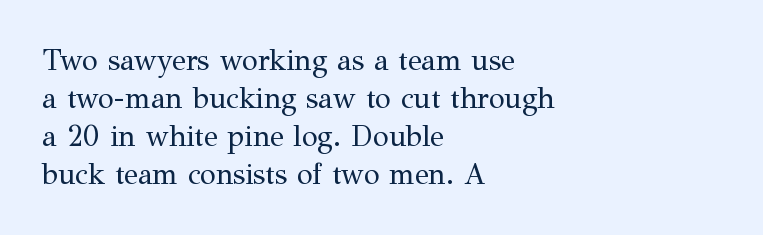
Q: Is the text bold? A: No.
Q: Is the text italic (slanted)? A: No, it is upright.
Q: Is the typeface a serif or a sans-serif typeface? A: Serif.
Q: Is the text underlined? A: No.
Q: How is the paragraph aligned? A: Left-aligned.
Q: Is the spacing between letters normal or unusually wide? A: Normal.
Q: Is the spacing between lines tight, normal or loose? A: Normal.
Q: Width (condensed, normal, or wide)? A: Normal.
Q: Stroke contrast? A: Medium.
Q: x-height? A: Medium.
Q: Monospaced? A: No.
